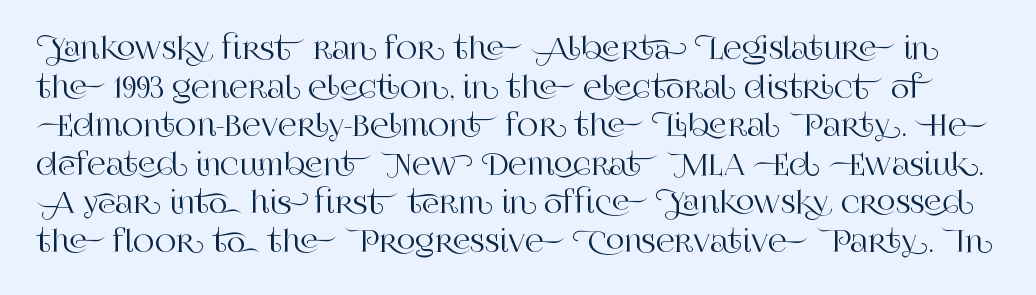
The image shows 29 px serif type, upright; set normal line spacing (1.33x), normal letter spacing, not underlined; high stroke contrast and a large x-height.
